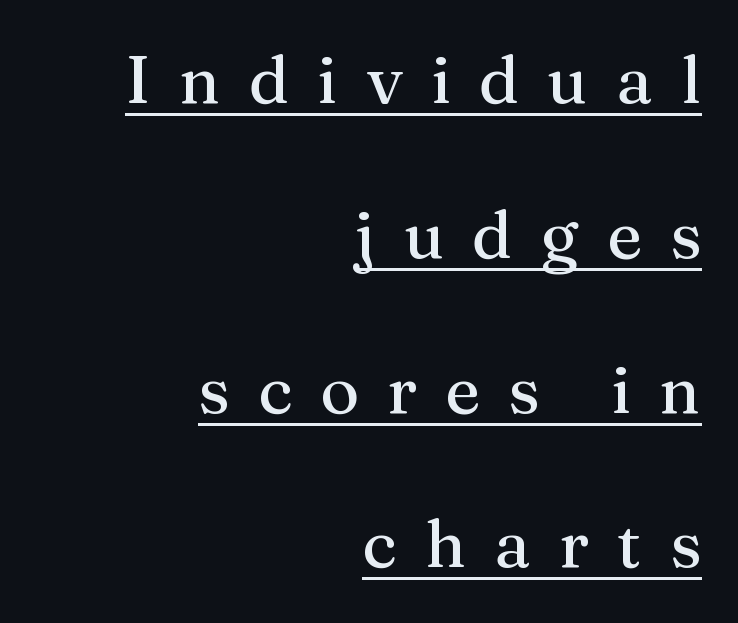
{"serif": "yes", "italic": "no", "width": "normal", "stroke_contrast": "medium", "x_height": "medium", "monospaced": "no", "underline": "yes", "align": "right", "line_spacing": "loose", "line_spacing_ratio": 2.31, "letter_spacing": "wide", "letter_spacing_em": 0.42, "glyph_px": 67}
